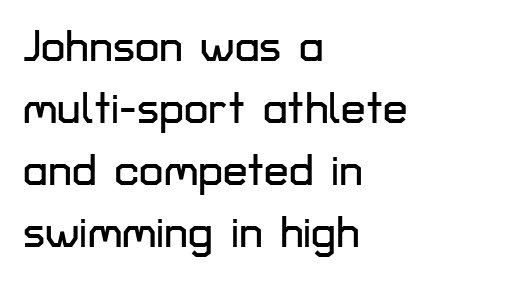
Students, note that the glyphs here touch the page at normal intervals. This is roman type, the default non-slanted kind. The designer left line spacing at the default. Each letter keeps its own natural width here, so spacing adapts to shape. The characters display no serif detailing; their extremities are plain.
